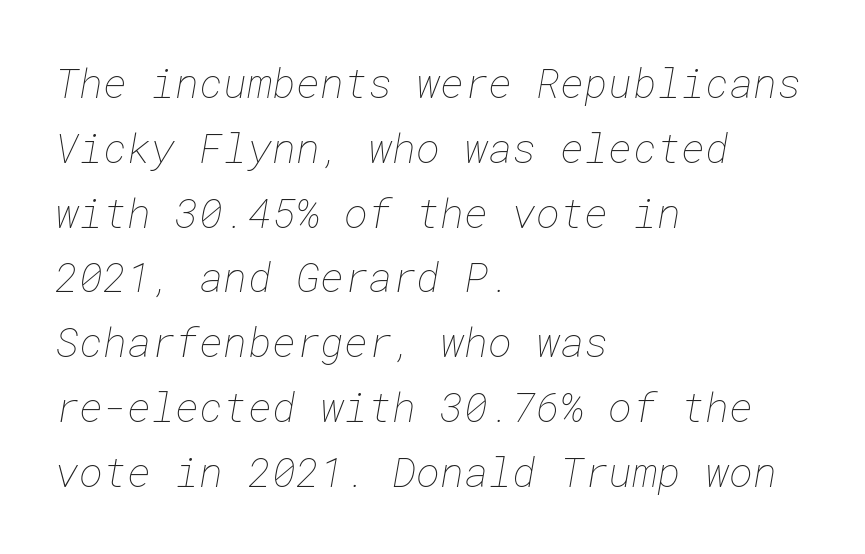
{"bold": "no", "weight": "thin", "width": "normal", "stroke_contrast": "low", "x_height": "medium", "underline": "no", "align": "left", "line_spacing": "normal", "line_spacing_ratio": 1.58, "letter_spacing": "normal", "letter_spacing_em": 0.0, "glyph_px": 41}
